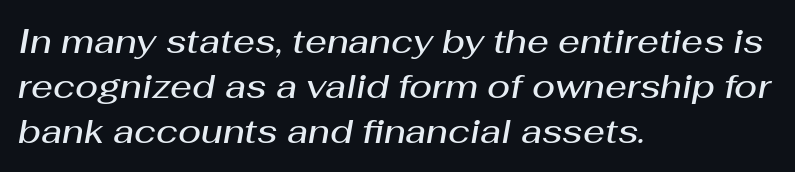
The image shows 34 px semibold type, italic (leaning right); set left-aligned, normal line spacing (1.33x), normal letter spacing, not underlined; medium stroke contrast and a medium x-height.
